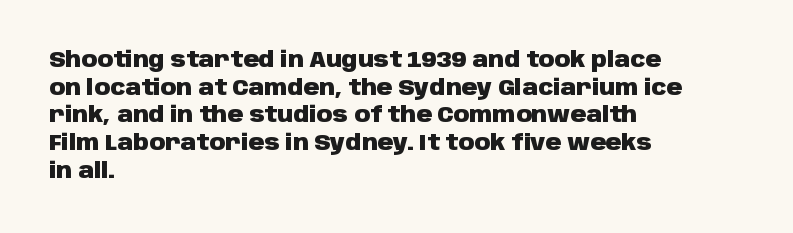
These words are printed bold, with thick strokes throughout. The string is rendered with underlining switched off. What's the leading like? Ordinary, nothing unusual. Tracking value appears to be zero — textbook default spacing. This rendering uses left alignment, leaving the right contour irregular. Every stem runs plumb, perpendicular to the baseline.
